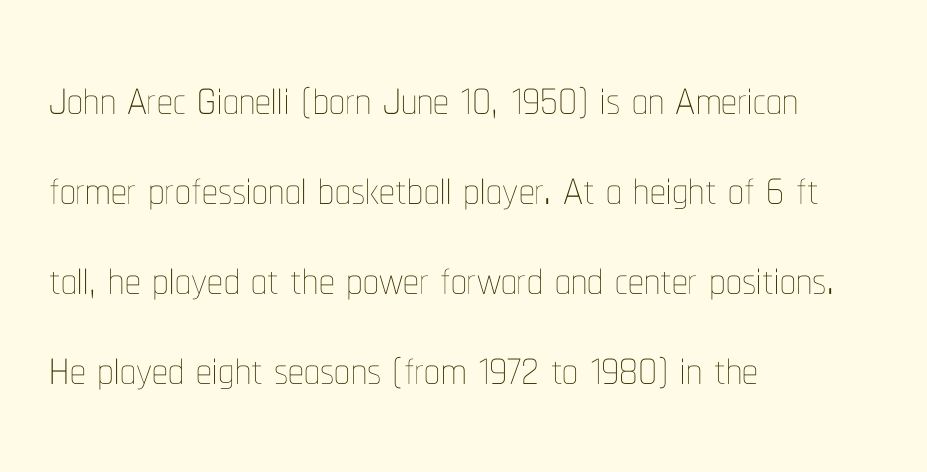
Spacing between characters is what you'd get straight out of the box. Whoever set this chose a conventional vertical rhythm. Nobody drew a line under any word here. The setting favours the left margin, as ordinary paragraphs usually do.
